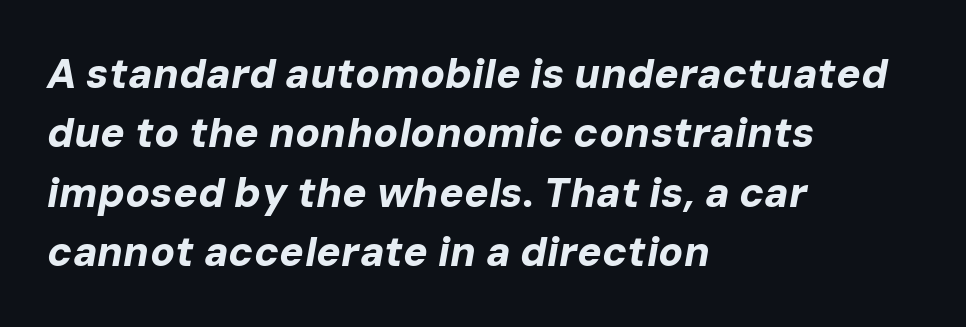
{"italic": "yes", "lean": "right", "slant_degrees": 10, "bold": "yes", "weight": "bold", "width": "normal", "stroke_contrast": "low", "x_height": "medium", "monospaced": "no", "underline": "no", "align": "left", "line_spacing": "normal", "line_spacing_ratio": 1.45, "letter_spacing": "normal", "letter_spacing_em": 0.0, "glyph_px": 41}
